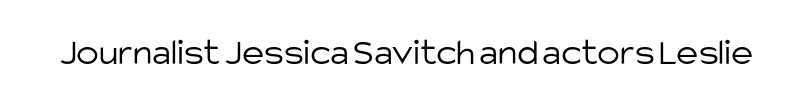
{"serif": "no", "italic": "no", "bold": "no", "weight": "light", "width": "normal", "stroke_contrast": "low", "x_height": "large", "monospaced": "no", "underline": "no", "letter_spacing": "normal", "letter_spacing_em": 0.0, "glyph_px": 38}
